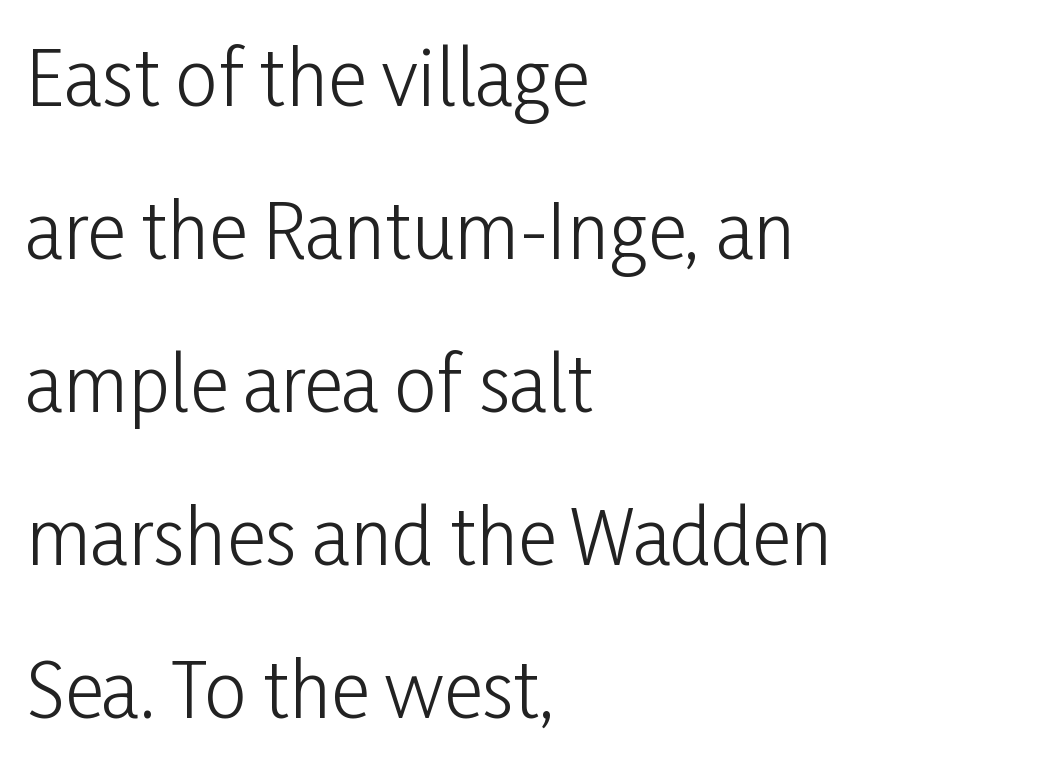
The image shows 75 px light, condensed sans-serif type, upright; set left-aligned, loose line spacing (2.04x), normal letter spacing, not underlined; low stroke contrast and a medium x-height.
